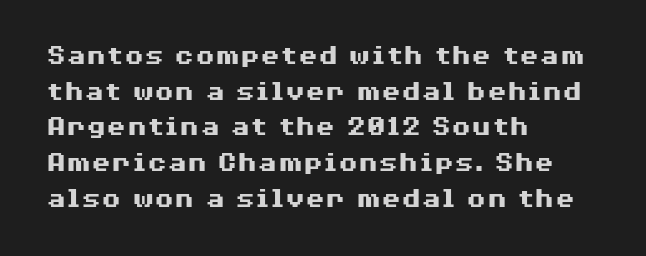
Q: Is the text bold? A: Yes.
Q: Is the text italic (slanted)? A: No, it is upright.
Q: Is the typeface a serif or a sans-serif typeface? A: Sans-serif.
Q: Is the text underlined? A: No.
Q: How is the paragraph aligned? A: Left-aligned.
Q: Is the spacing between letters normal or unusually wide? A: Normal.
Q: Width (condensed, normal, or wide)? A: Wide.
Q: Stroke contrast? A: Medium.
Q: x-height? A: Medium.
Q: Monospaced? A: No.
